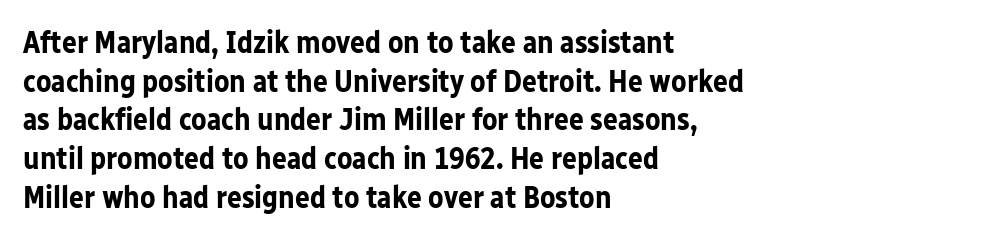
{"serif": "no", "italic": "no", "bold": "yes", "weight": "bold", "width": "normal", "stroke_contrast": "low", "x_height": "medium", "monospaced": "no", "underline": "no", "align": "left", "line_spacing": "normal", "line_spacing_ratio": 1.25, "letter_spacing": "normal", "letter_spacing_em": 0.0, "glyph_px": 31}
